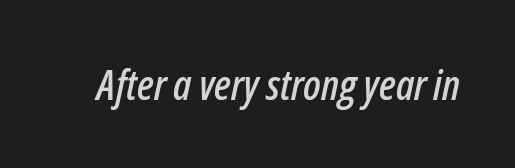
The horizontal fit of the characters is conventional and even. Lines of text with bare space underneath. The rendering uses natural spacing where letterforms have individual widths. The axis of the letterforms is tilted away from vertical.
